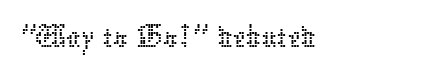
Q: Is the text bold? A: No.
Q: Is the text italic (slanted)? A: No, it is upright.
Q: Is the text underlined? A: No.
Q: Is the spacing between letters normal or unusually wide? A: Normal.
Q: Width (condensed, normal, or wide)? A: Normal.
Q: Stroke contrast? A: Low.
Q: x-height? A: Medium.
Q: Monospaced? A: No.
